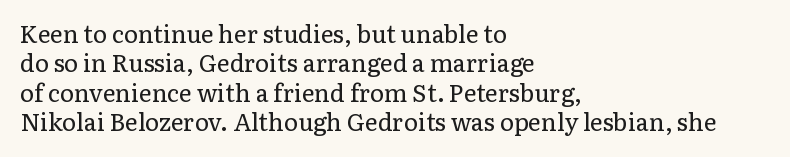
{"italic": "no", "bold": "no", "underline": "no", "align": "left", "line_spacing_ratio": 1.22, "letter_spacing": "normal", "letter_spacing_em": 0.0, "glyph_px": 24}
